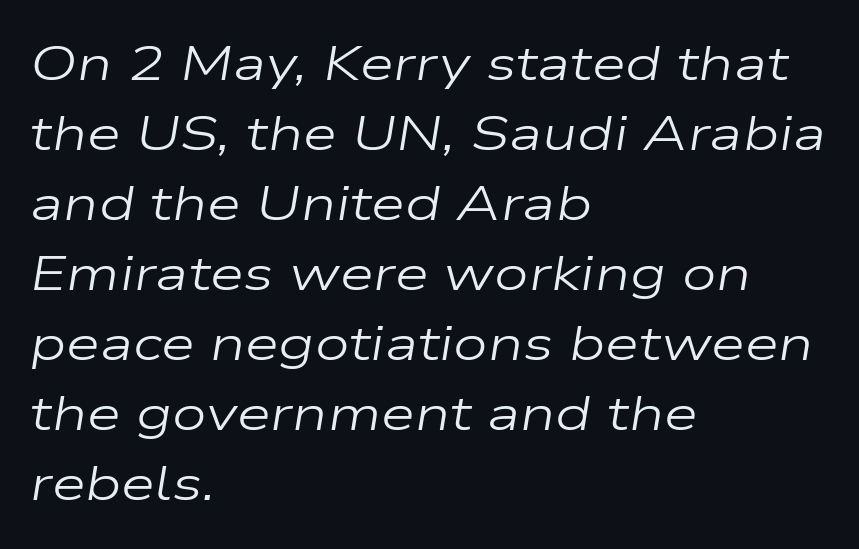
The image shows 49 px regular-weight, wide type, italic (leaning right); set left-aligned, normal line spacing (1.43x), normal letter spacing, not underlined; low stroke contrast and a medium x-height.
